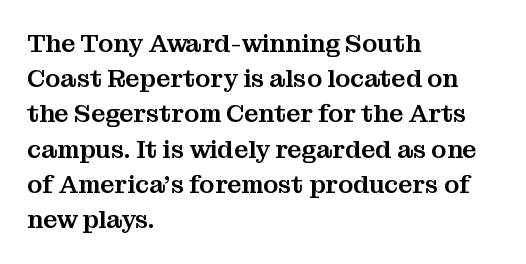
Q: Is the text italic (slanted)? A: No, it is upright.
Q: Is the text underlined? A: No.
Q: How is the paragraph aligned? A: Left-aligned.
Q: Is the spacing between letters normal or unusually wide? A: Normal.
Q: Is the spacing between lines tight, normal or loose? A: Normal.
